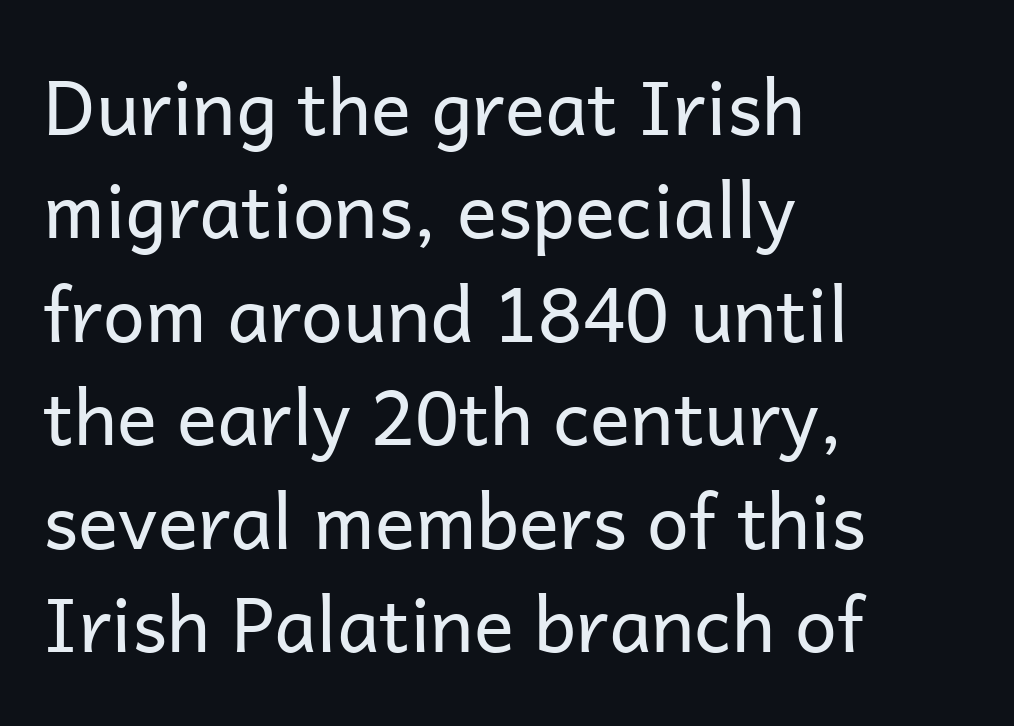
The lines are quadded left. The space between consecutive lines is moderate. Words appear dense and cohesive because spacing is normal. Honestly, there is no underline to notice here at all. This is sans-serif lettering, the kind often seen on screens and signage.
